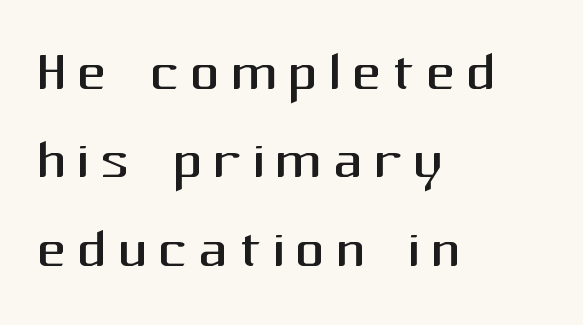
The image shows 75 px regular-weight sans-serif type, upright; set left-aligned, line spacing 1.18x, not underlined; medium stroke contrast and a medium x-height.
